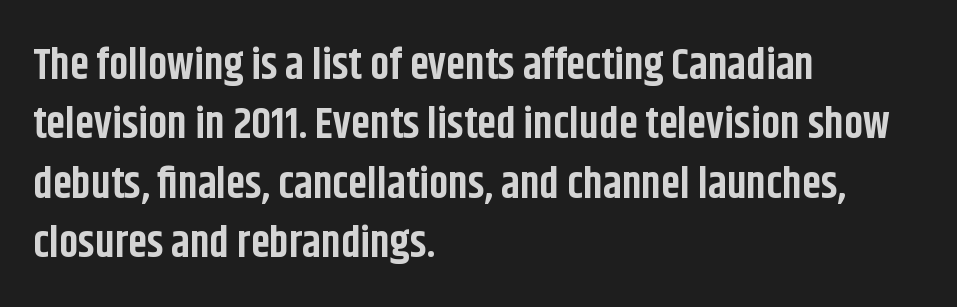
Q: Is the text bold? A: Yes.
Q: Is the text italic (slanted)? A: No, it is upright.
Q: Is the typeface a serif or a sans-serif typeface? A: Sans-serif.
Q: Is the text underlined? A: No.
Q: How is the paragraph aligned? A: Left-aligned.
Q: Is the spacing between letters normal or unusually wide? A: Normal.
Q: Is the spacing between lines tight, normal or loose? A: Normal.
Q: Width (condensed, normal, or wide)? A: Condensed.
Q: Stroke contrast? A: Low.
Q: x-height? A: Large.
Q: Monospaced? A: No.
